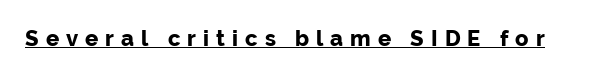
The image shows 22 px bold type, upright; set unusually wide letter spacing (+0.32 em), underlined.
